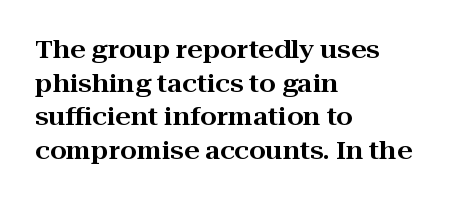
The image shows 24 px text type, upright; set left-aligned, normal line spacing (1.4x), normal letter spacing, not underlined.
